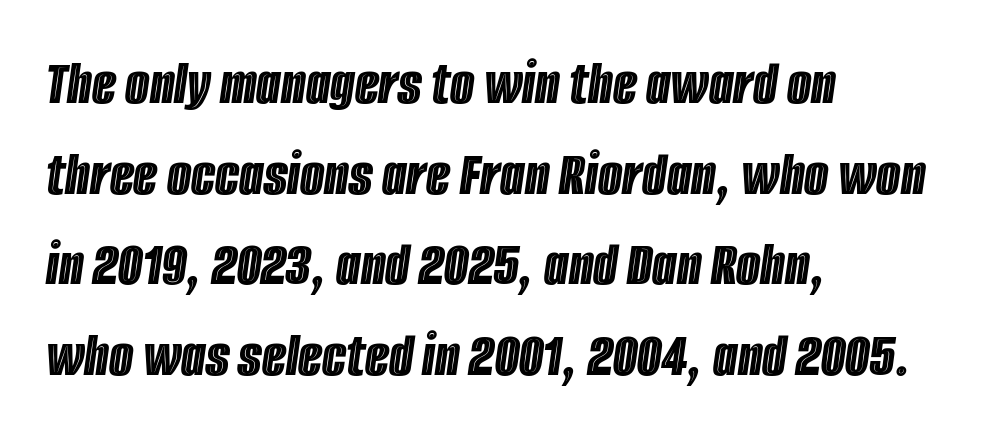
Q: Is the text italic (slanted)? A: Yes, it leans right by about 8 degrees.
Q: Is the text underlined? A: No.
Q: How is the paragraph aligned? A: Left-aligned.
Q: Is the spacing between letters normal or unusually wide? A: Normal.
Q: Is the spacing between lines tight, normal or loose? A: Normal.
Q: Width (condensed, normal, or wide)? A: Condensed.
Q: x-height? A: Large.
Q: Monospaced? A: No.
